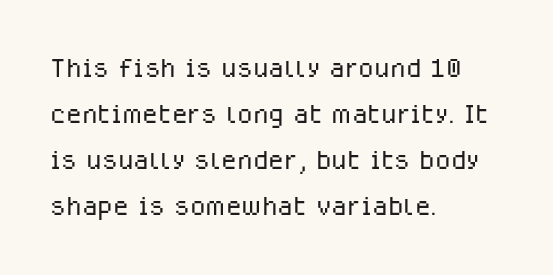
No word sits above an underline. Is there much room between lines? A standard amount, neither cramped nor airy. There is no visible air inserted between adjacent glyphs. Each letter's strokes conclude bluntly, with no projecting serifs. The setting favours the left margin, as ordinary paragraphs usually do. These lines were composed using upright roman letters.
